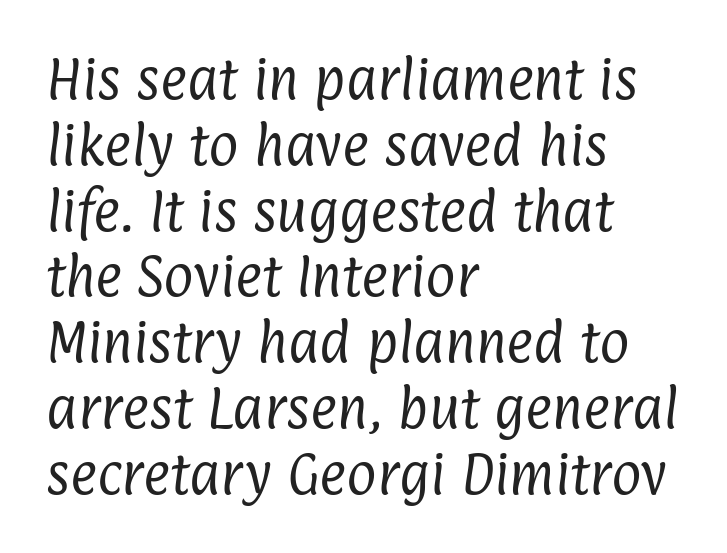
Summary of vertical rhythm: regular, with standard interline spacing. The passage shown is typed in a proportional face where columns would drift. Students, note that the glyphs here touch the page at normal intervals. Is the stroke heavy? The answer is a plain regular-or-lighter. Quick note: underline off. The text was rendered using a sans face with plain stroke endings.
